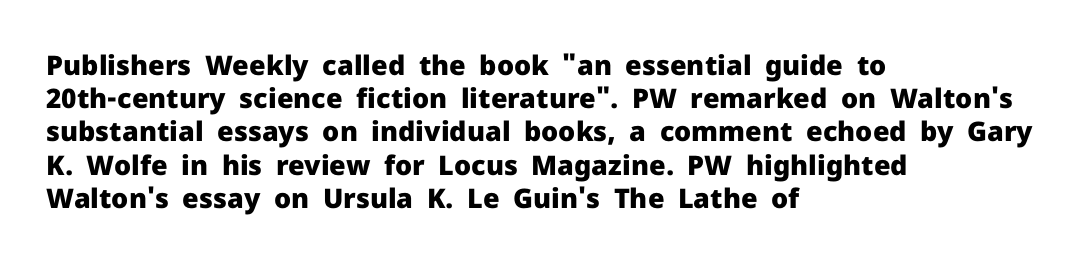
The image shows 27 px bold type, upright; set left-aligned, line spacing 1.23x, normal letter spacing, not underlined.
